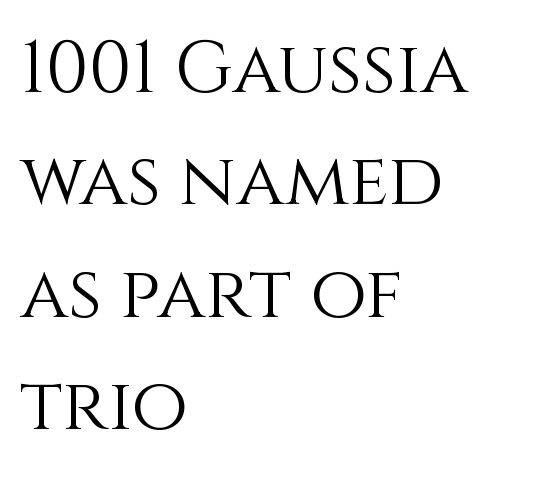
The letters sit at their default tracking, neither squeezed nor spread. Varying glyph widths throughout — classic text-font behaviour. A typesetter would call this leading conventional body-copy spacing. Line starts are locked; line ends wander. Underline: absent.
